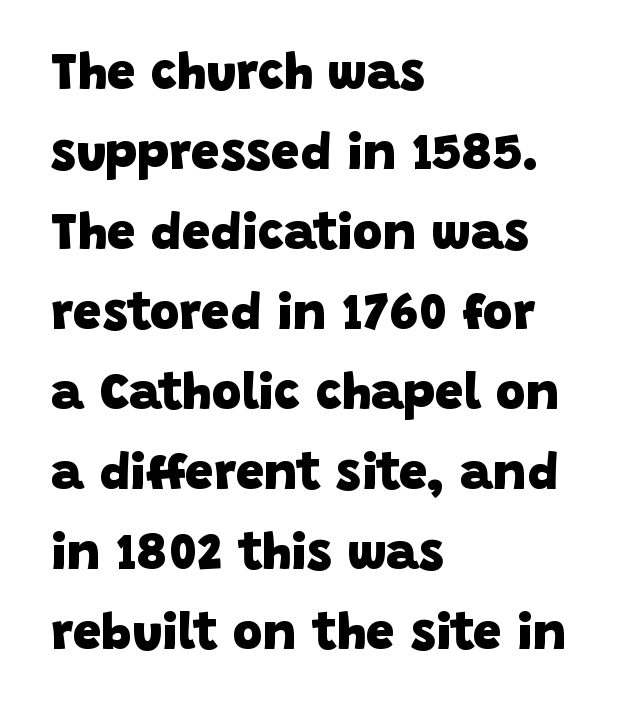
The horizontal fit of the characters is conventional and even. The foot of each line stays bare and open. The typesetter chose a ragged-right arrangement here. A dark, heavy texture on the line: the type is bold. Vertically, the passage feels balanced, rows spaced as you'd expect. Each letter keeps its own natural width here, so spacing adapts to shape.
